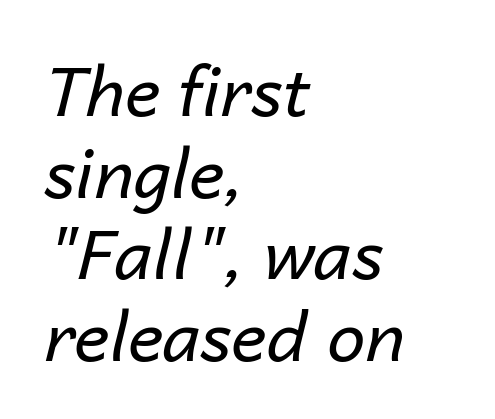
Q: Is the text bold? A: No.
Q: Is the text italic (slanted)? A: Yes, it leans right by about 14 degrees.
Q: Is the text underlined? A: No.
Q: How is the paragraph aligned? A: Left-aligned.
Q: Is the spacing between letters normal or unusually wide? A: Normal.
Q: Width (condensed, normal, or wide)? A: Normal.
Q: Stroke contrast? A: Low.
Q: x-height? A: Medium.
Q: Monospaced? A: No.
